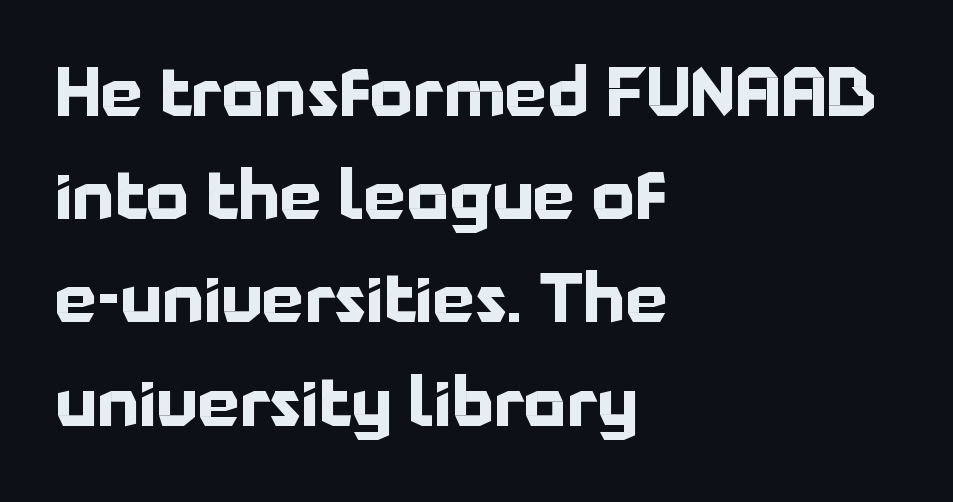
The image shows 67 px bold sans-serif type, upright; set left-aligned, normal line spacing (1.54x), normal letter spacing, not underlined; low stroke contrast and a medium x-height.
